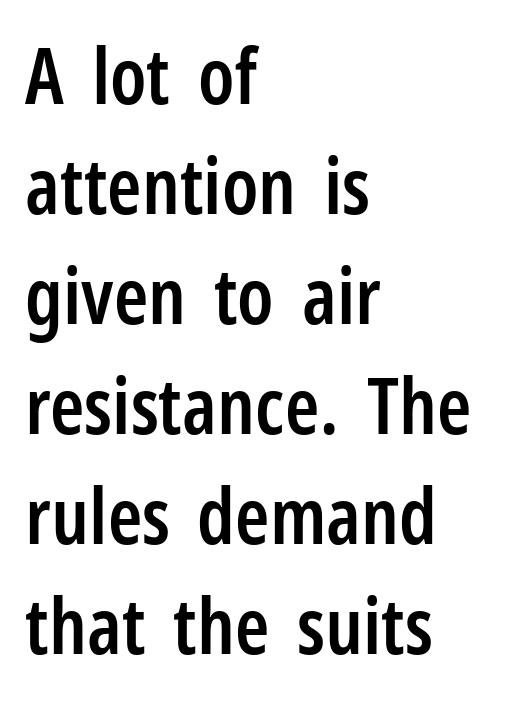
Q: Is the text bold? A: Semi-bold.
Q: Is the text italic (slanted)? A: No, it is upright.
Q: Is the typeface a serif or a sans-serif typeface? A: Sans-serif.
Q: Is the text underlined? A: No.
Q: How is the paragraph aligned? A: Left-aligned.
Q: Is the spacing between letters normal or unusually wide? A: Normal.
Q: Is the spacing between lines tight, normal or loose? A: Normal.
Q: Width (condensed, normal, or wide)? A: Condensed.
Q: Stroke contrast? A: Low.
Q: x-height? A: Medium.
Q: Monospaced? A: No.
